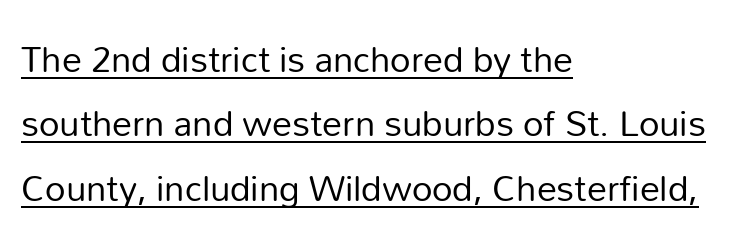
Q: Is the text bold? A: No.
Q: Is the text italic (slanted)? A: No, it is upright.
Q: Is the typeface a serif or a sans-serif typeface? A: Sans-serif.
Q: Is the text underlined? A: Yes.
Q: How is the paragraph aligned? A: Left-aligned.
Q: Is the spacing between letters normal or unusually wide? A: Normal.
Q: Is the spacing between lines tight, normal or loose? A: Normal.
Q: Width (condensed, normal, or wide)? A: Normal.
Q: Stroke contrast? A: Low.
Q: x-height? A: Medium.
Q: Monospaced? A: No.
